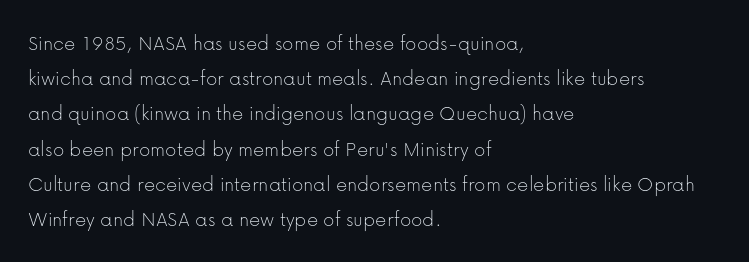
Q: Is the text bold? A: No.
Q: Is the text italic (slanted)? A: No, it is upright.
Q: Is the text underlined? A: No.
Q: How is the paragraph aligned? A: Left-aligned.
Q: Is the spacing between letters normal or unusually wide? A: Normal.
Q: Is the spacing between lines tight, normal or loose? A: Normal.
